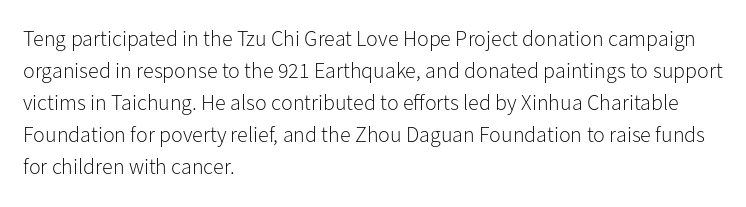
The image shows 22 px text type, upright; set left-aligned, normal line spacing (1.46x), normal letter spacing, not underlined.
